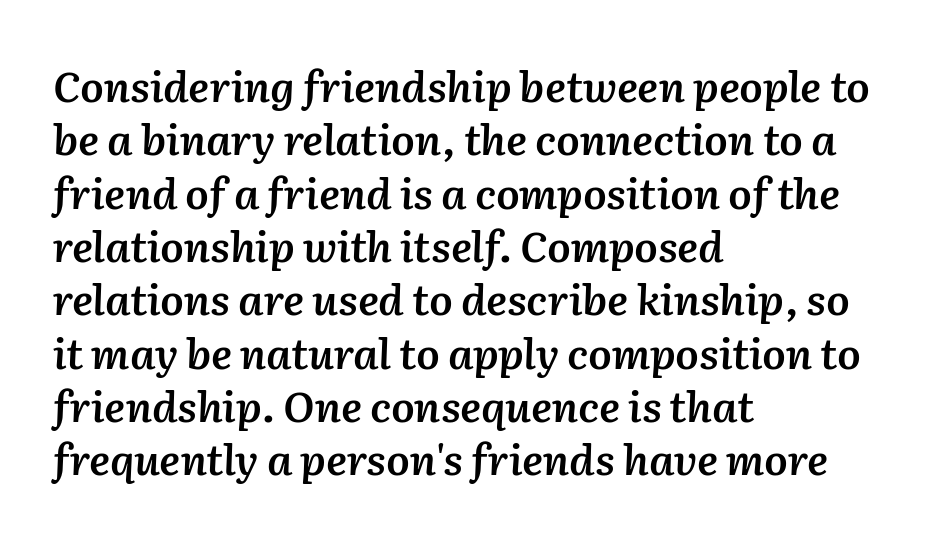
Q: Is the text bold? A: Semi-bold.
Q: Is the text italic (slanted)? A: Yes, it leans right by about 2 degrees.
Q: Is the text underlined? A: No.
Q: How is the paragraph aligned? A: Left-aligned.
Q: Is the spacing between letters normal or unusually wide? A: Normal.
Q: Is the spacing between lines tight, normal or loose? A: Normal.
Q: Width (condensed, normal, or wide)? A: Normal.
Q: Stroke contrast? A: Medium.
Q: x-height? A: Medium.
Q: Monospaced? A: No.
